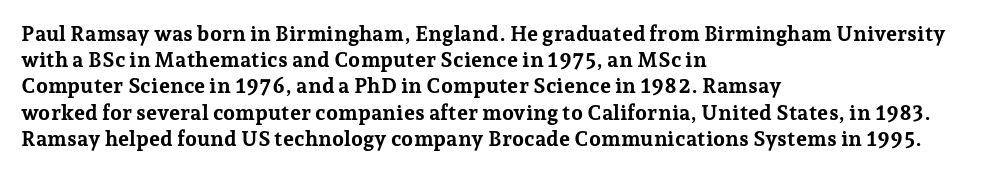
The image shows 21 px bold type, upright; set left-aligned, normal line spacing (1.25x), normal letter spacing, not underlined.
